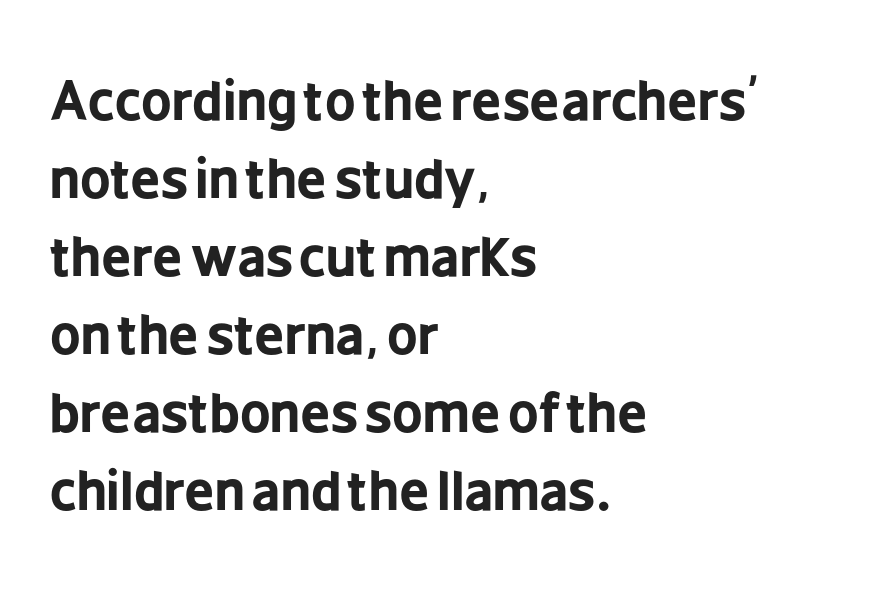
The image shows 53 px bold, condensed sans-serif type, upright; set left-aligned, normal line spacing (1.47x), normal letter spacing, not underlined; low stroke contrast and a medium x-height.
